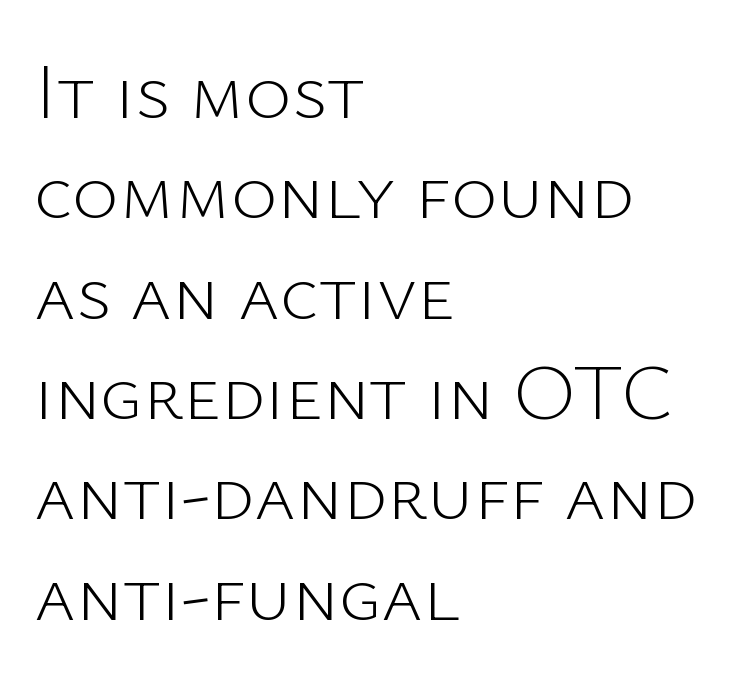
Lines of text with bare space underneath. A typesetter would call this proportional, since set widths differ per character. This is not heavy type; no bold has been used. The axis of the letterforms is exactly vertical. The passage shown is typeset with a sans-serif family. Horizontally, the lines are justified to the leading edge only.
